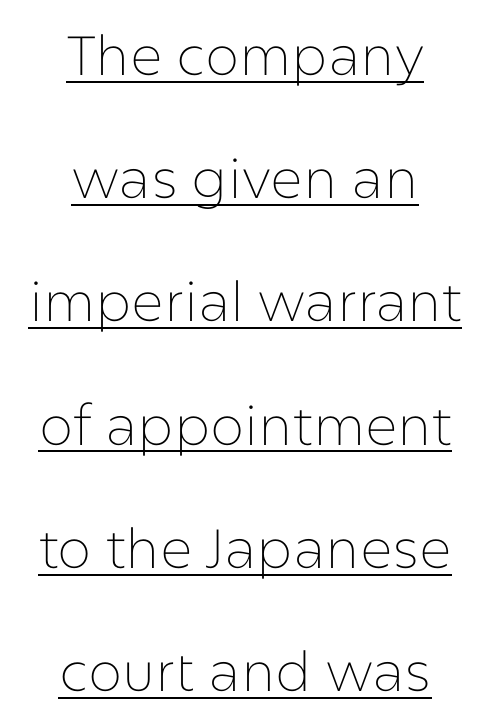
{"serif": "no", "italic": "no", "bold": "no", "weight": "thin", "width": "normal", "stroke_contrast": "low", "x_height": "medium", "monospaced": "no", "underline": "yes", "align": "center", "line_spacing": "loose", "line_spacing_ratio": 2.24, "letter_spacing": "normal", "letter_spacing_em": 0.0, "glyph_px": 55}
